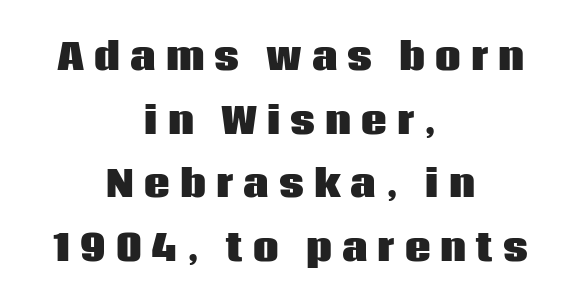
The image shows 36 px heavy sans-serif type, upright; set centered, line spacing 1.77x, unusually wide letter spacing (+0.28 em), not underlined; low stroke contrast and a large x-height.
